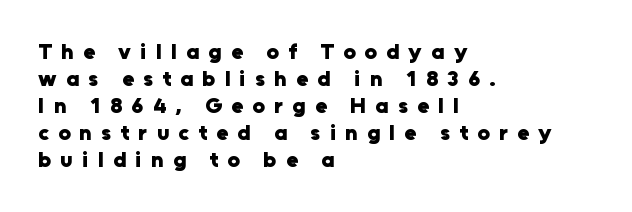
Letter spacing: wide. The passage shown is not underscored anywhere. These words are printed bold, with thick strokes throughout. One-word summary of the alignment: left. Italic? Not at all — the glyphs are vertical.
